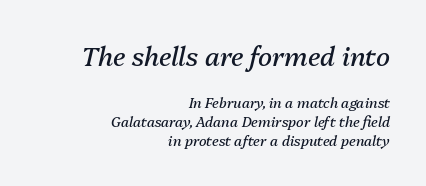
The image shows 26 px text type, italic (leaning right); set right-aligned, normal line spacing (1.35x), normal letter spacing, not underlined; the first (top) block is 1.86x larger.
